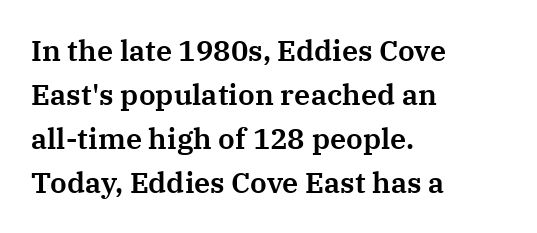
{"serif": "yes", "italic": "no", "width": "normal", "stroke_contrast": "medium", "x_height": "medium", "monospaced": "no", "underline": "no", "align": "left", "line_spacing": "normal", "line_spacing_ratio": 1.52, "letter_spacing": "normal", "letter_spacing_em": 0.0, "glyph_px": 29}
